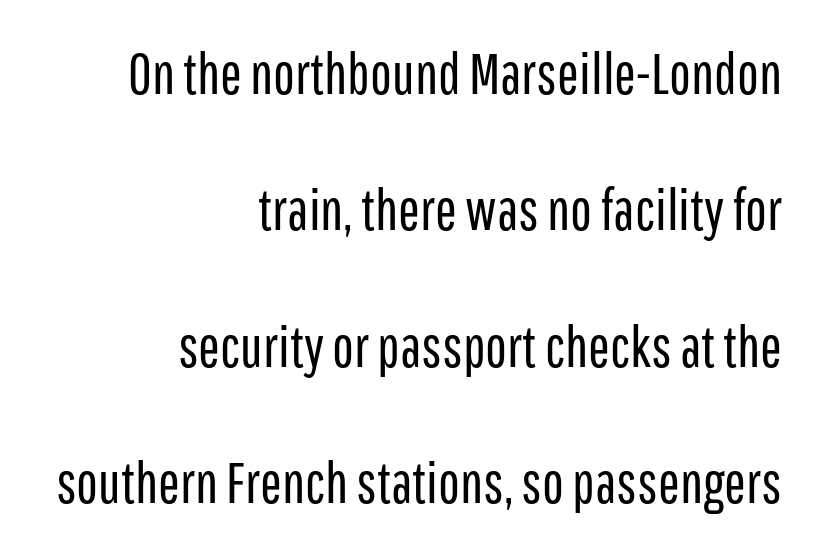
Q: Is the text bold? A: No.
Q: Is the text italic (slanted)? A: No, it is upright.
Q: Is the typeface a serif or a sans-serif typeface? A: Sans-serif.
Q: Is the text underlined? A: No.
Q: How is the paragraph aligned? A: Right-aligned.
Q: Is the spacing between letters normal or unusually wide? A: Normal.
Q: Is the spacing between lines tight, normal or loose? A: Loose.
Q: Width (condensed, normal, or wide)? A: Condensed.
Q: Stroke contrast? A: Low.
Q: x-height? A: Medium.
Q: Monospaced? A: No.
